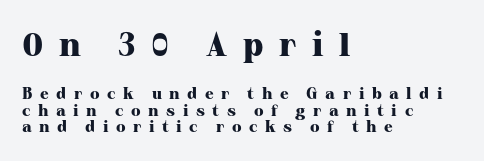
The foot of each line stays bare and open. Reading down the column, the eye jumps only a short way to each next line. Visually the block forms a straight wall on the left and a jagged coastline on the right. In this sample the first text group is rendered at the bigger scale.
